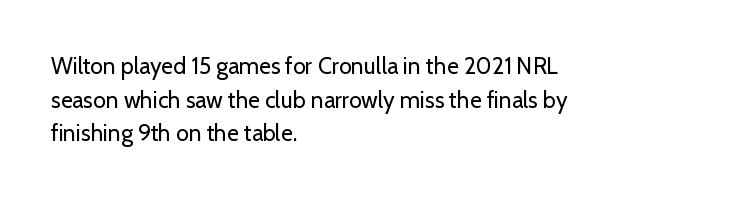
The image shows 23 px text type, upright; set left-aligned, normal line spacing (1.46x), normal letter spacing, not underlined.
